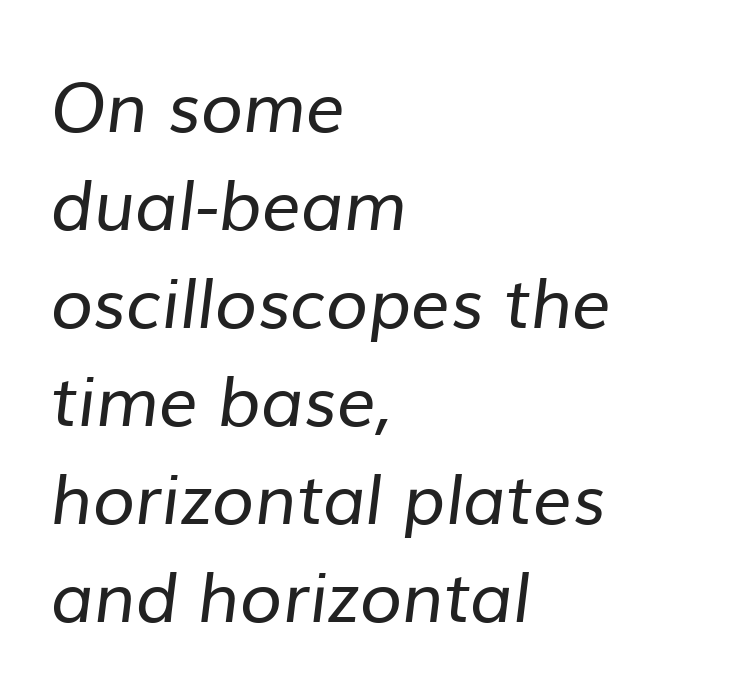
Q: Is the text bold? A: No.
Q: Is the typeface a serif or a sans-serif typeface? A: Sans-serif.
Q: Is the text underlined? A: No.
Q: How is the paragraph aligned? A: Left-aligned.
Q: Is the spacing between letters normal or unusually wide? A: Normal.
Q: Is the spacing between lines tight, normal or loose? A: Normal.
Q: Width (condensed, normal, or wide)? A: Normal.
Q: Stroke contrast? A: Low.
Q: x-height? A: Medium.
Q: Monospaced? A: No.
